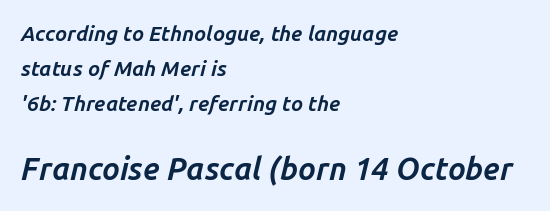
The image shows 31 px bold type, italic (leaning right); set left-aligned, normal line spacing (1.66x), normal letter spacing, not underlined; the second (bottom) block is 1.48x larger; low stroke contrast and a medium x-height.
